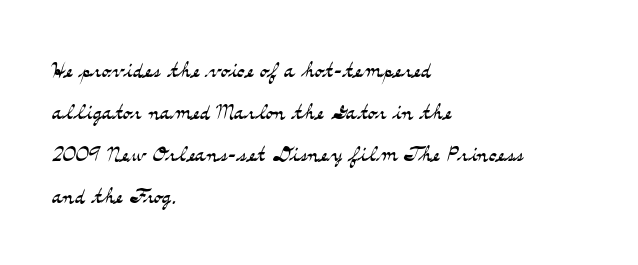
The image shows 29 px light, wide serif type; set left-aligned, normal line spacing (1.45x), normal letter spacing, not underlined; medium stroke contrast and a small x-height.
